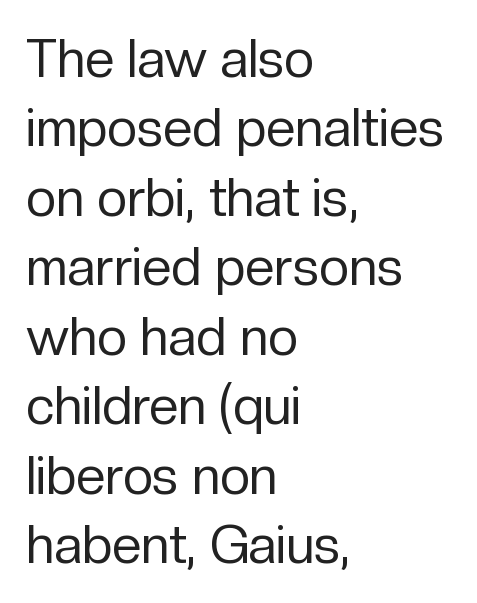
Q: Is the text bold? A: No.
Q: Is the text italic (slanted)? A: No, it is upright.
Q: Is the typeface a serif or a sans-serif typeface? A: Sans-serif.
Q: Is the text underlined? A: No.
Q: How is the paragraph aligned? A: Left-aligned.
Q: Is the spacing between letters normal or unusually wide? A: Normal.
Q: Is the spacing between lines tight, normal or loose? A: Normal.
Q: Width (condensed, normal, or wide)? A: Normal.
Q: Stroke contrast? A: Low.
Q: x-height? A: Medium.
Q: Monospaced? A: No.
